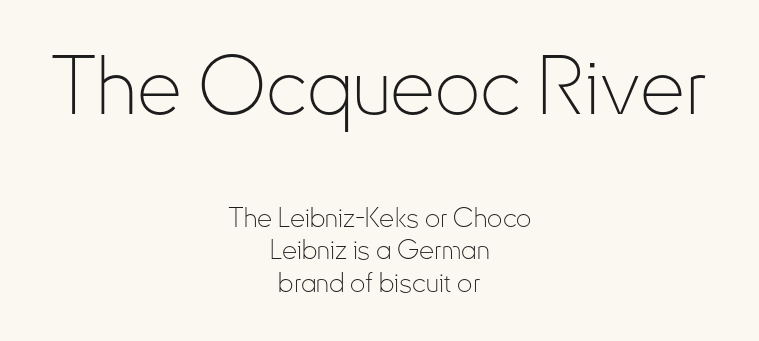
The image shows 80 px thin, condensed sans-serif type, upright; set centered, line spacing 1.2x, normal letter spacing, not underlined; the first (top) block is 2.96x larger; low stroke contrast and a small x-height.
